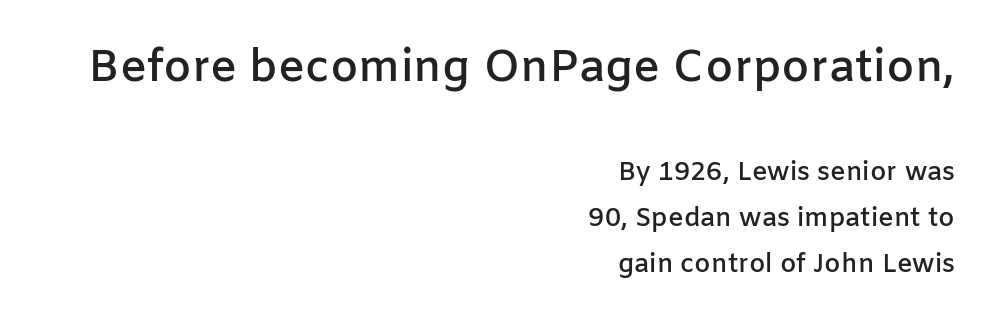
Each letter's strokes conclude bluntly, with no projecting serifs. Varying glyph widths throughout — classic text-font behaviour. Compared with typical body copy, the letter spacing here is the same. Large over small — that's the arrangement of the two blocks here. This is the regular roman posture of the typeface. The strokes are fattened partway — semibold, not bold.
